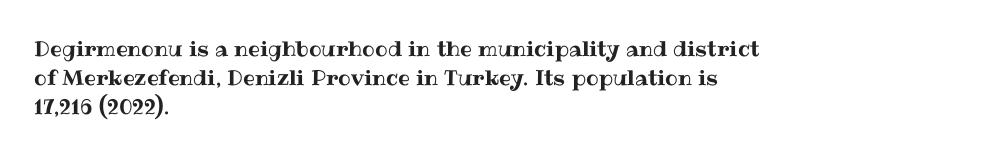
The compositor pushed each line to the left boundary. The strip under each line holds only bare page. When letters stand straight like this, we call the style roman or upright. Letter spacing: default. In terms of leading, this rendering sits right in the middle.
